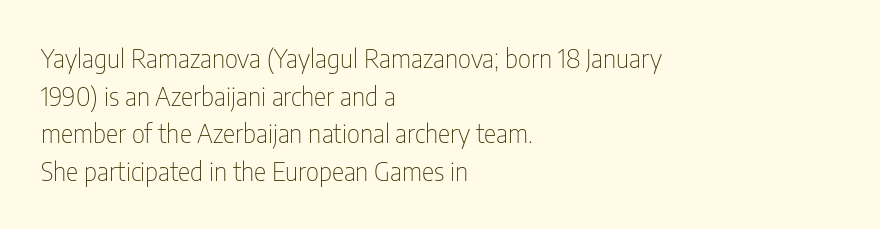
{"italic": "no", "bold": "no", "underline": "no", "align": "left", "line_spacing": "normal", "line_spacing_ratio": 1.45, "letter_spacing": "normal", "letter_spacing_em": 0.0, "glyph_px": 26}
